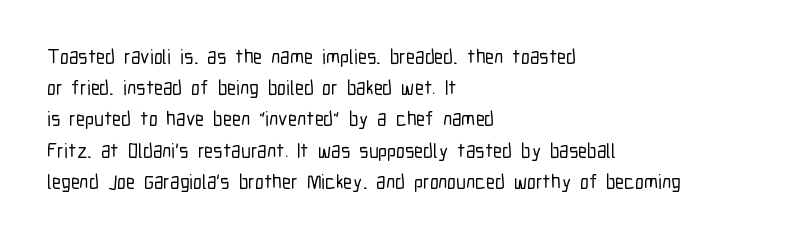
{"italic": "no", "underline": "no", "align": "left", "line_spacing": "normal", "line_spacing_ratio": 1.56, "letter_spacing": "normal", "letter_spacing_em": 0.0, "glyph_px": 20}
